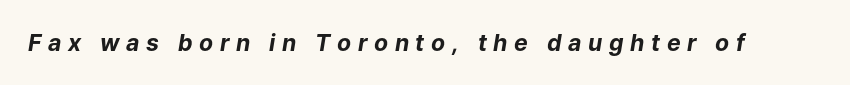
{"italic": "yes", "lean": "right", "slant_degrees": 9, "bold": "yes", "underline": "no", "letter_spacing": "wide", "letter_spacing_em": 0.29, "glyph_px": 23}
